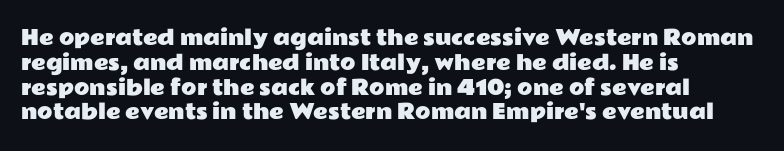
A roman cut, with each character standing at attention. The letters sit at their default tracking, neither squeezed nor spread. Compared with a centered layout, this one pins lines to the left instead. Clear beneath every line of the passage.
